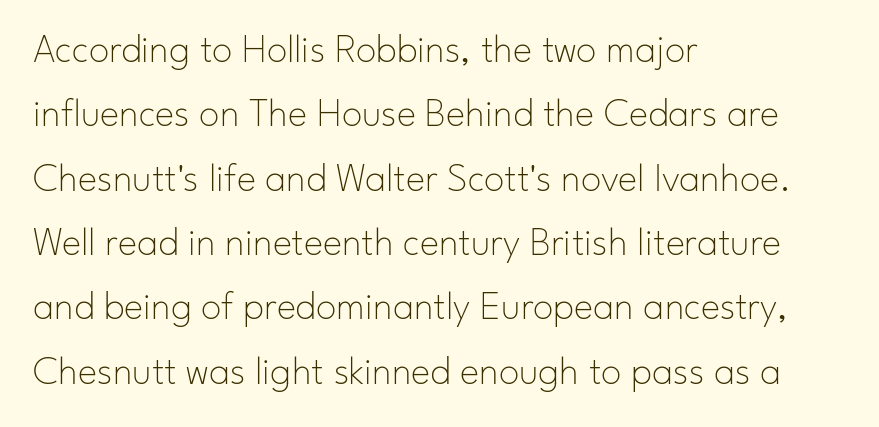
Q: Is the text bold? A: No.
Q: Is the text italic (slanted)? A: No, it is upright.
Q: Is the typeface a serif or a sans-serif typeface? A: Sans-serif.
Q: Is the text underlined? A: No.
Q: How is the paragraph aligned? A: Left-aligned.
Q: Is the spacing between letters normal or unusually wide? A: Normal.
Q: Is the spacing between lines tight, normal or loose? A: Normal.
Q: Width (condensed, normal, or wide)? A: Normal.
Q: Stroke contrast? A: Low.
Q: x-height? A: Small.
Q: Monospaced? A: No.
